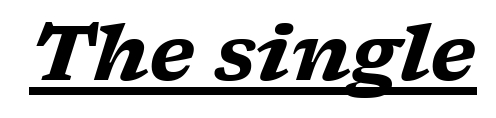
Q: Is the text bold? A: Yes.
Q: Is the text italic (slanted)? A: Yes, it leans right by about 17 degrees.
Q: Is the typeface a serif or a sans-serif typeface? A: Serif.
Q: Is the text underlined? A: Yes.
Q: Is the spacing between letters normal or unusually wide? A: Normal.
Q: Width (condensed, normal, or wide)? A: Wide.
Q: Stroke contrast? A: Low.
Q: x-height? A: Medium.
Q: Monospaced? A: No.
